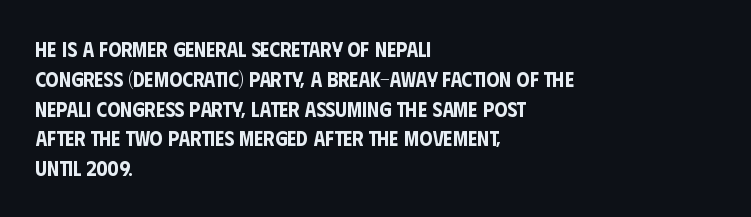
Which margin do the lines hug? The left one — the right edge is uneven. The letters stand upright; this is a roman face. Any mark beneath the type? The region is blank. The space between consecutive lines is moderate. No extra tracking has been applied to these lines.
